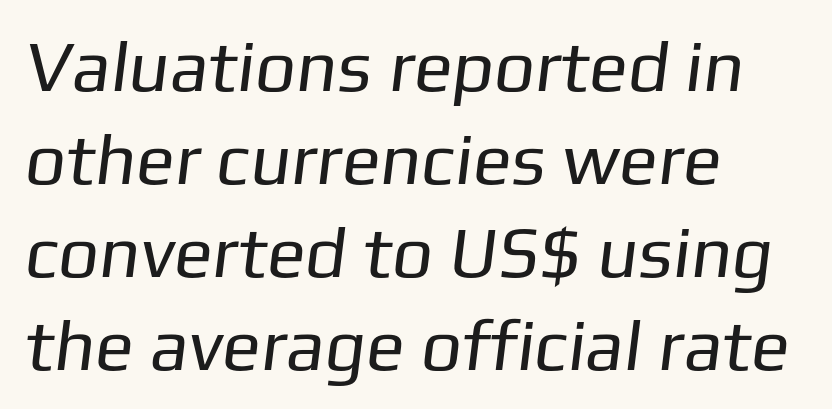
Interline gaps are of average width in this sample. These glyphs show unthickened strokes, regular width or finer. Horizontally, the lines are justified to the leading edge only. Letter spacing: default.
